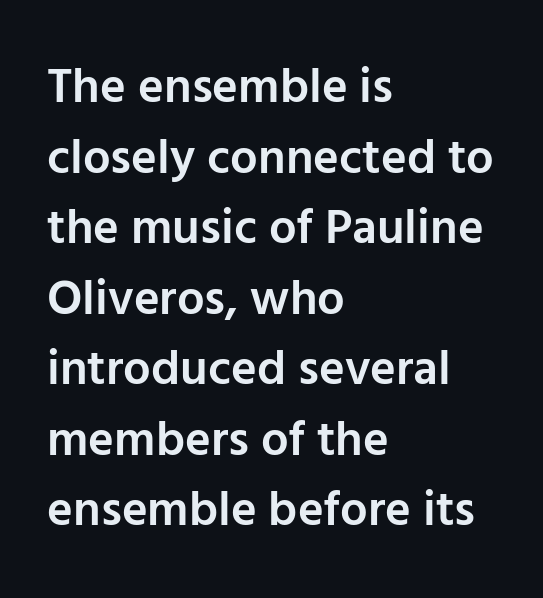
Only glyphs here, with clear space below each row. Nobody touched the tracking dial on this one. Varying glyph widths throughout — classic text-font behaviour. A typesetter would mark this as roman, not italic.
